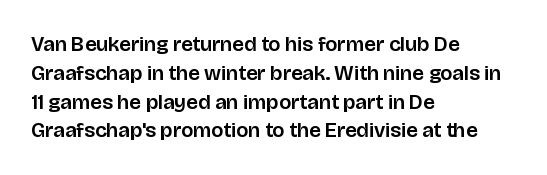
The compositor pushed each line to the left boundary. The strip under each line holds only bare page. When letters stand straight like this, we call the style roman or upright. Letter spacing: default. In terms of leading, this rendering sits right in the middle.
